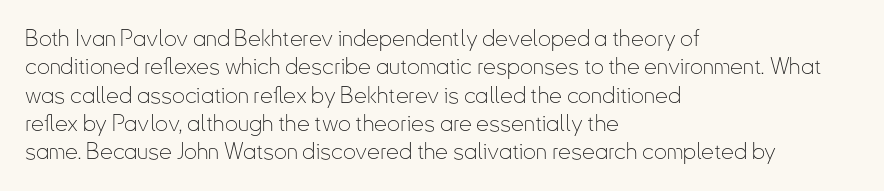
The image shows 23 px text type, upright; set left-aligned, line spacing 1.23x, normal letter spacing, not underlined.
